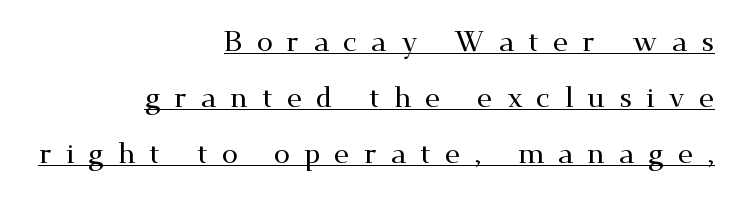
The image shows 29 px wide serif type, upright; set right-aligned, loose line spacing (1.93x), unusually wide letter spacing (+0.48 em), underlined; medium stroke contrast and a small x-height.
